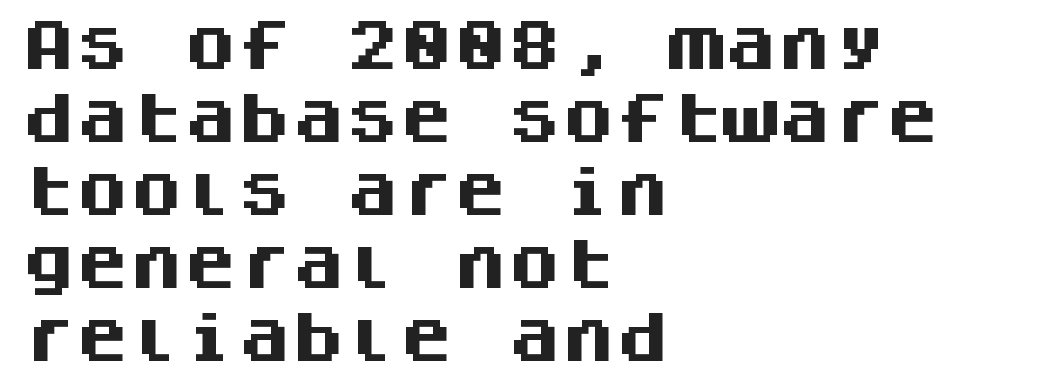
Italic: no, the glyphs are upright roman. The text block is weighted toward the left margin, trailing off unevenly rightward. Bare-footed words on every line. A normal amount of white space separates one row of letters from the next.
